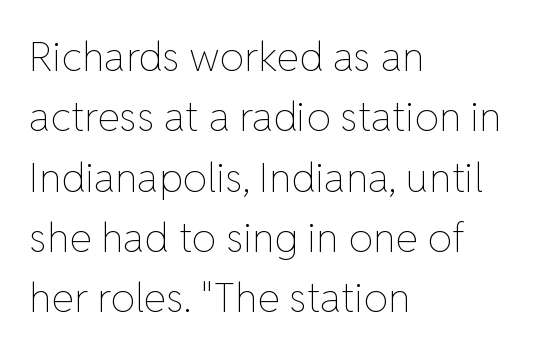
Q: Is the text bold? A: No.
Q: Is the text italic (slanted)? A: No, it is upright.
Q: Is the text underlined? A: No.
Q: How is the paragraph aligned? A: Left-aligned.
Q: Is the spacing between letters normal or unusually wide? A: Normal.
Q: Is the spacing between lines tight, normal or loose? A: Normal.
Q: Width (condensed, normal, or wide)? A: Normal.
Q: Stroke contrast? A: Low.
Q: x-height? A: Medium.
Q: Monospaced? A: No.
